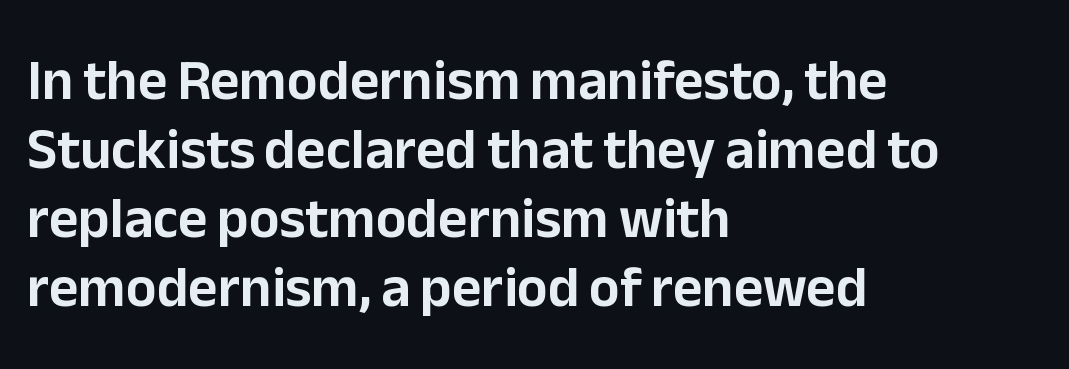
{"serif": "no", "italic": "no", "width": "normal", "stroke_contrast": "low", "x_height": "medium", "monospaced": "no", "underline": "no", "align": "left", "line_spacing_ratio": 1.21, "letter_spacing": "normal", "letter_spacing_em": 0.0, "glyph_px": 57}
